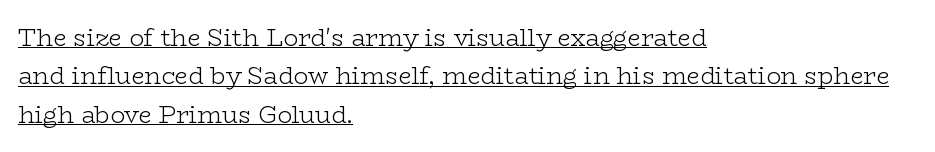
Q: Is the text bold? A: No.
Q: Is the text italic (slanted)? A: No, it is upright.
Q: Is the text underlined? A: Yes.
Q: How is the paragraph aligned? A: Left-aligned.
Q: Is the spacing between letters normal or unusually wide? A: Normal.
Q: Is the spacing between lines tight, normal or loose? A: Normal.
